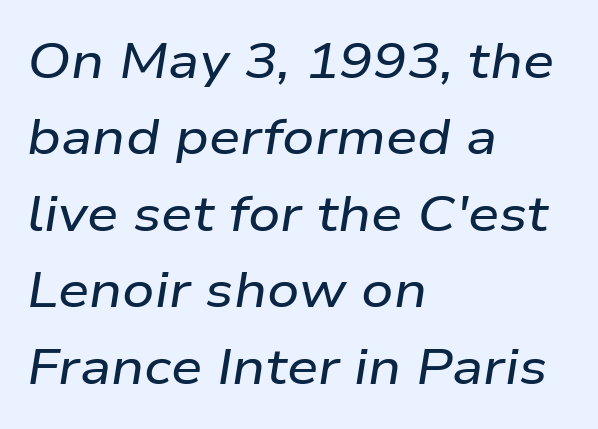
{"italic": "yes", "lean": "right", "slant_degrees": 9, "width": "wide", "stroke_contrast": "low", "x_height": "medium", "monospaced": "no", "underline": "no", "align": "left", "line_spacing": "normal", "line_spacing_ratio": 1.53, "letter_spacing": "normal", "letter_spacing_em": 0.0, "glyph_px": 50}
